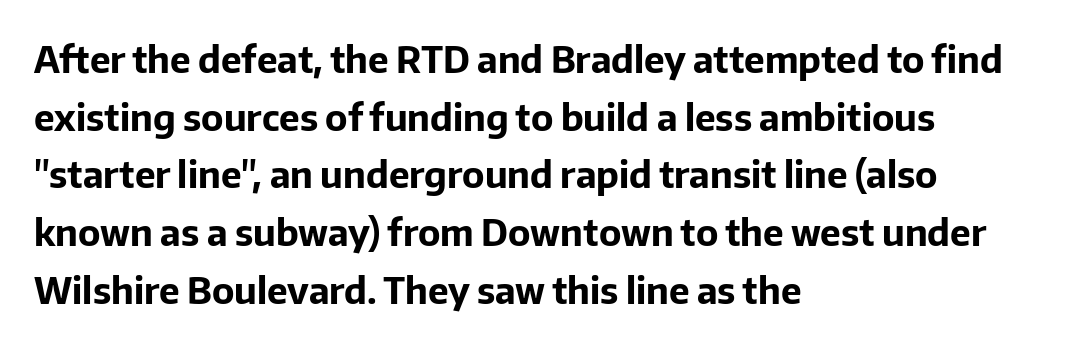
Q: Is the text bold? A: Yes.
Q: Is the text italic (slanted)? A: No, it is upright.
Q: Is the typeface a serif or a sans-serif typeface? A: Sans-serif.
Q: Is the text underlined? A: No.
Q: How is the paragraph aligned? A: Left-aligned.
Q: Is the spacing between letters normal or unusually wide? A: Normal.
Q: Is the spacing between lines tight, normal or loose? A: Normal.
Q: Width (condensed, normal, or wide)? A: Normal.
Q: Stroke contrast? A: Low.
Q: x-height? A: Medium.
Q: Monospaced? A: No.
